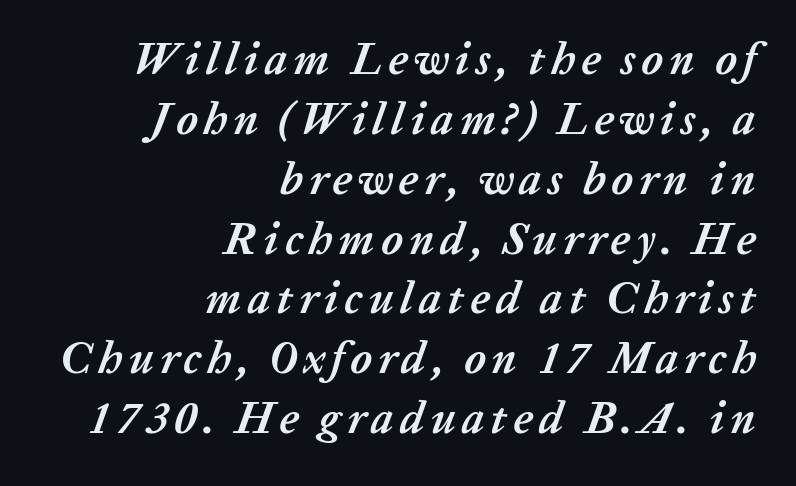
The image shows 45 px semibold type, italic (leaning right); set right-aligned, normal line spacing (1.33x), not underlined; low stroke contrast and a medium x-height.
